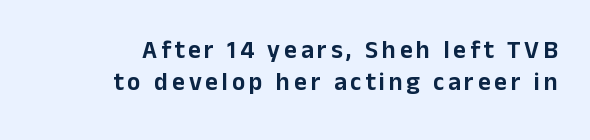
Check the space under the baseline: it is left empty. Ordinary non-slanted type is in use. Summary of vertical rhythm: regular, with standard interline spacing. Typeset ragged left — the right edge is the straight one.
